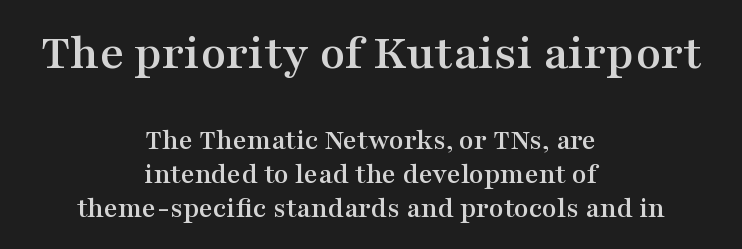
{"serif": "yes", "italic": "no", "width": "wide", "stroke_contrast": "medium", "x_height": "medium", "monospaced": "no", "underline": "no", "align": "center", "line_spacing": "tight", "line_spacing_ratio": 1.14, "letter_spacing": "normal", "letter_spacing_em": 0.0, "larger_block": "first", "size_ratio": 1.73, "glyph_px": 52}
